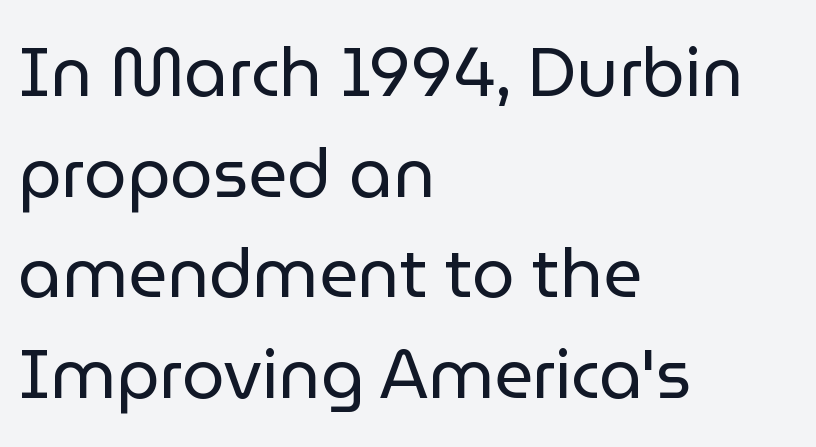
{"serif": "no", "italic": "no", "bold": "no", "weight": "regular", "width": "normal", "stroke_contrast": "low", "x_height": "medium", "monospaced": "no", "underline": "no", "align": "left", "line_spacing": "normal", "line_spacing_ratio": 1.48, "letter_spacing": "normal", "letter_spacing_em": 0.0, "glyph_px": 68}
